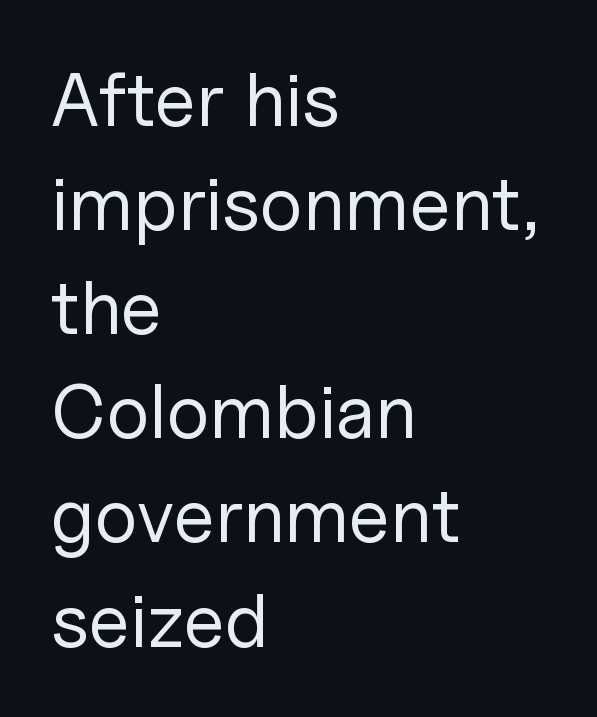
The image shows 76 px regular-weight sans-serif type, upright; set left-aligned, normal line spacing (1.37x), normal letter spacing, not underlined; low stroke contrast and a medium x-height.
